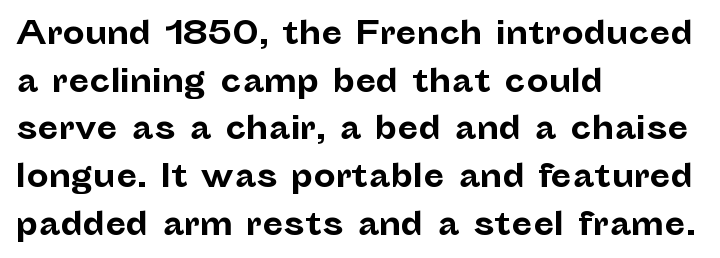
Q: Is the text bold? A: Yes.
Q: Is the text italic (slanted)? A: No, it is upright.
Q: Is the typeface a serif or a sans-serif typeface? A: Sans-serif.
Q: Is the text underlined? A: No.
Q: How is the paragraph aligned? A: Left-aligned.
Q: Is the spacing between letters normal or unusually wide? A: Normal.
Q: Is the spacing between lines tight, normal or loose? A: Normal.
Q: Width (condensed, normal, or wide)? A: Normal.
Q: Stroke contrast? A: Low.
Q: x-height? A: Medium.
Q: Monospaced? A: No.
